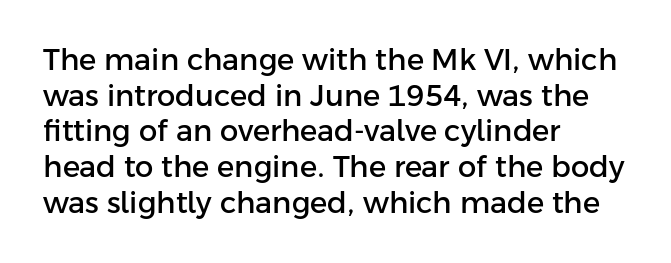
Leftover space on each line is placed entirely after the last word. A sans-serif font was chosen for this passage. Plain, unruled lines of type. The rendering uses natural spacing where letterforms have individual widths. This is the regular roman posture of the typeface.
